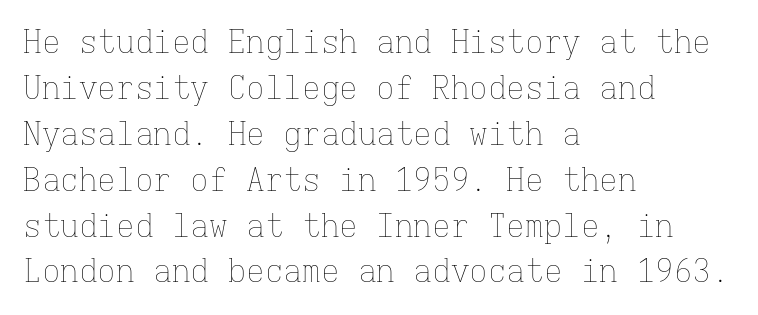
Q: Is the text bold? A: No.
Q: Is the text italic (slanted)? A: No, it is upright.
Q: Is the text underlined? A: No.
Q: How is the paragraph aligned? A: Left-aligned.
Q: Is the spacing between letters normal or unusually wide? A: Normal.
Q: Is the spacing between lines tight, normal or loose? A: Normal.
Q: Width (condensed, normal, or wide)? A: Normal.
Q: Stroke contrast? A: Low.
Q: x-height? A: Medium.
Q: Monospaced? A: Yes.
